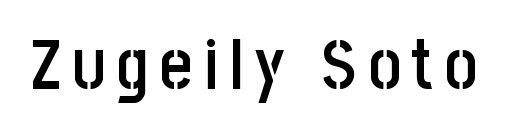
The strip under each line holds only bare page. The characters look somewhat weighty, a semibold short of true bold. Characters remain perfectly vertical along every line. You could not count columns in this text — the font is proportionally spaced. The glyphs in this specimen are sans serif.
